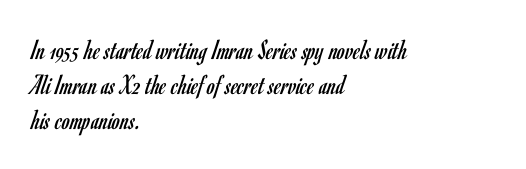
Q: Is the text bold? A: No.
Q: Is the text italic (slanted)? A: Yes.
Q: Is the typeface a serif or a sans-serif typeface? A: Sans-serif.
Q: Is the text underlined? A: No.
Q: How is the paragraph aligned? A: Left-aligned.
Q: Is the spacing between letters normal or unusually wide? A: Normal.
Q: Width (condensed, normal, or wide)? A: Condensed.
Q: Stroke contrast? A: Low.
Q: x-height? A: Small.
Q: Monospaced? A: No.
